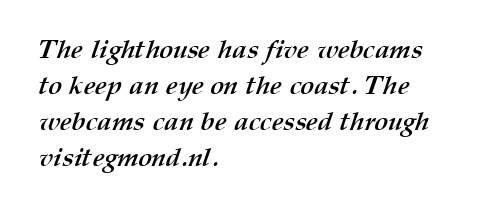
The image shows 26 px bold type; set left-aligned, normal line spacing (1.39x), normal letter spacing, not underlined.
